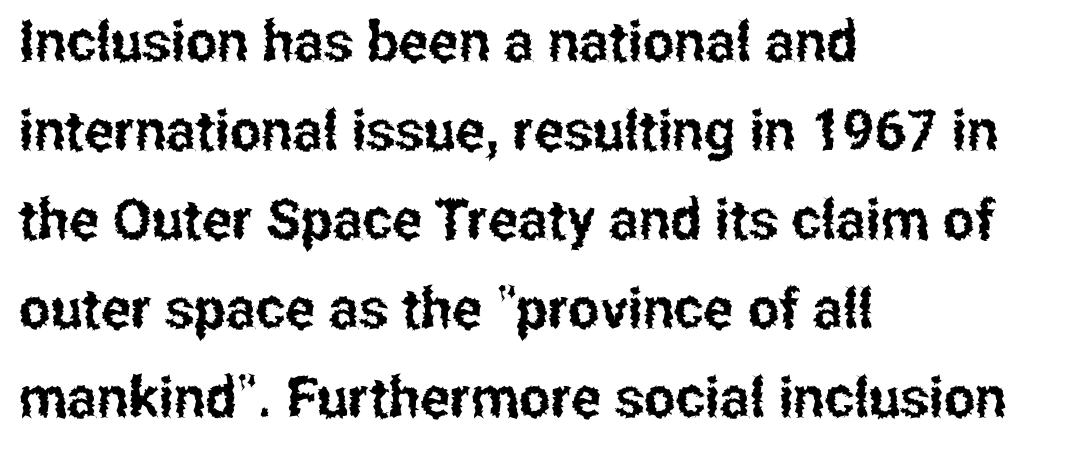
The image shows 56 px condensed sans-serif type, upright; set left-aligned, normal line spacing (1.59x), normal letter spacing, not underlined; low stroke contrast and a medium x-height.
